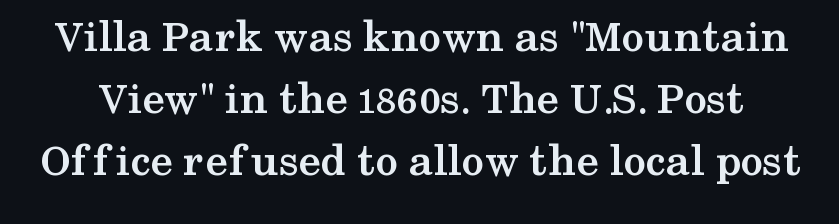
Words float on clear page, feet unadorned. Bold? Absolutely — the strokes are thick and heavy. Serif or sans? Serif — the stroke terminals have little feet. The letters sit at their default tracking, neither squeezed nor spread. Evenly set lines give the paragraph a standard silhouette. You can tell it's not italic because the verticals are truly vertical.
